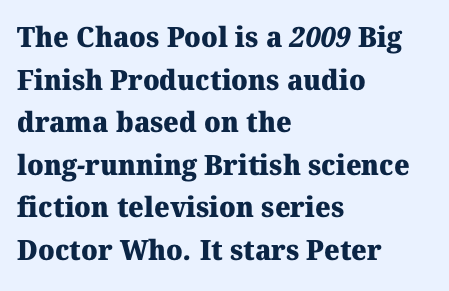
The area under the type is left untouched. These lines stack with their left ends in a neat column. The designer left line spacing at the default. Strokes here are thick enough to call this a true bold.
